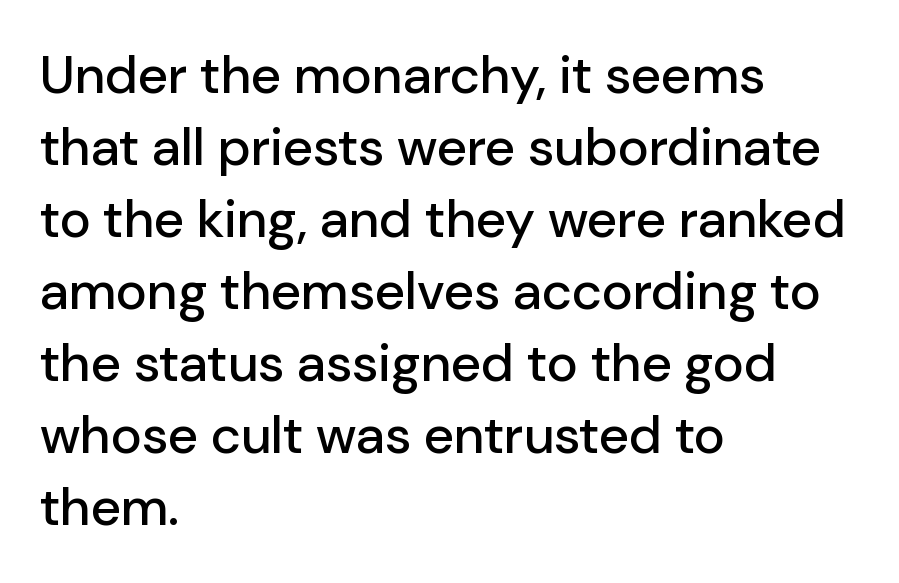
{"serif": "no", "italic": "no", "width": "normal", "stroke_contrast": "low", "x_height": "medium", "monospaced": "no", "underline": "no", "align": "left", "line_spacing": "normal", "line_spacing_ratio": 1.36, "letter_spacing": "normal", "letter_spacing_em": 0.0, "glyph_px": 53}
